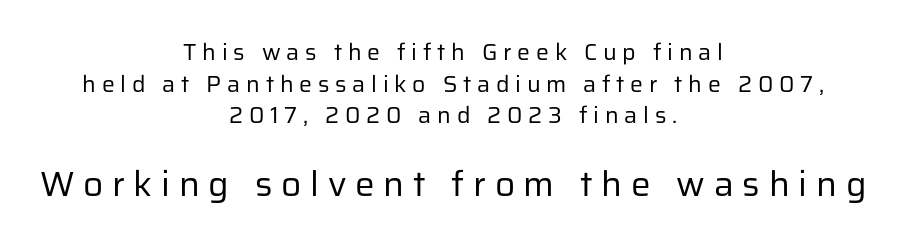
{"serif": "no", "italic": "no", "bold": "no", "weight": "regular", "width": "normal", "stroke_contrast": "low", "x_height": "medium", "monospaced": "no", "underline": "no", "align": "center", "line_spacing": "normal", "line_spacing_ratio": 1.37, "letter_spacing": "wide", "letter_spacing_em": 0.25, "larger_block": "second", "size_ratio": 1.52, "glyph_px": 35}
